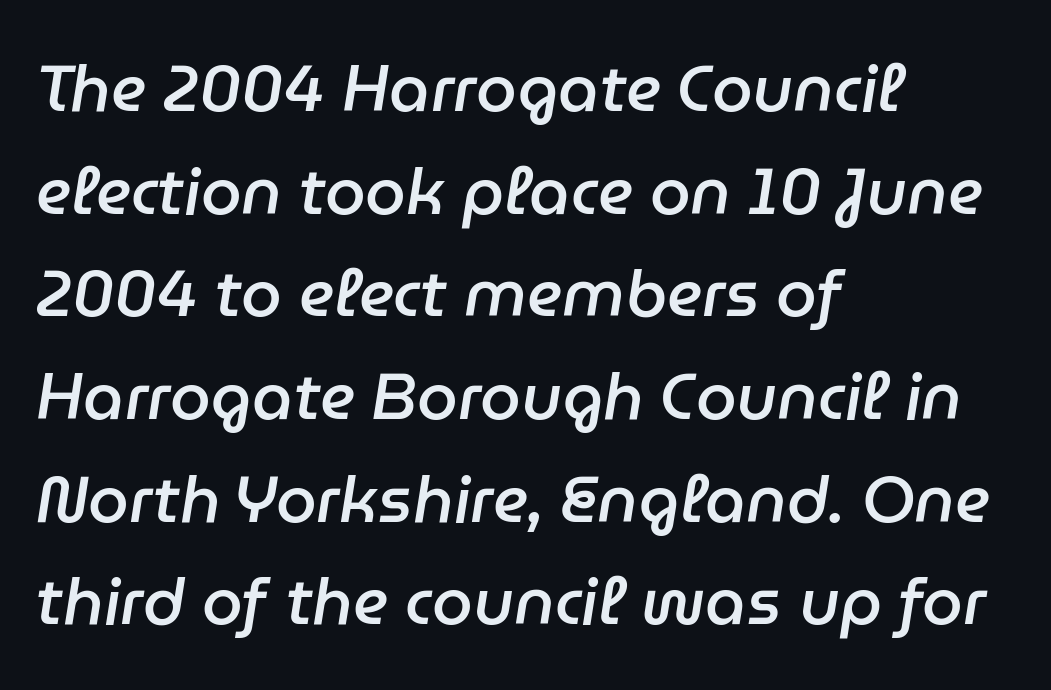
Q: Is the text bold? A: Semi-bold.
Q: Is the text italic (slanted)? A: Yes, it leans right by about 9 degrees.
Q: Is the text underlined? A: No.
Q: How is the paragraph aligned? A: Left-aligned.
Q: Is the spacing between letters normal or unusually wide? A: Normal.
Q: Is the spacing between lines tight, normal or loose? A: Normal.
Q: Width (condensed, normal, or wide)? A: Normal.
Q: Stroke contrast? A: Low.
Q: x-height? A: Medium.
Q: Monospaced? A: No.
